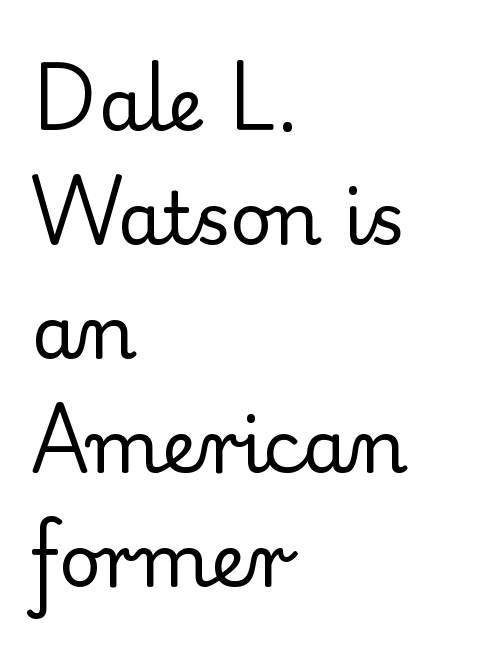
The image shows 73 px regular-weight serif type, upright; set left-aligned, normal line spacing (1.56x), normal letter spacing, not underlined; low stroke contrast and a small x-height.
